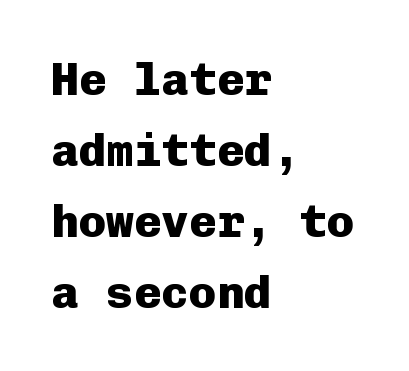
The image shows 46 px heavy sans-serif type, upright, monospaced; set left-aligned, normal line spacing (1.54x), normal letter spacing, not underlined; low stroke contrast and a medium x-height.
